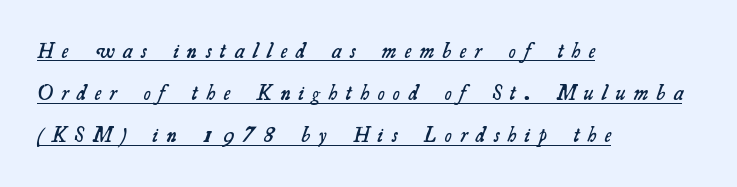
A student would call this left alignment; a typographer would say flush left, rag right. In designer terms, the underline attribute is active on this setting. The face used here is rendered with a markedly widened letterfit. Caption: semibold face, moderately heavy strokes. Quick note: interline space is abundant.
